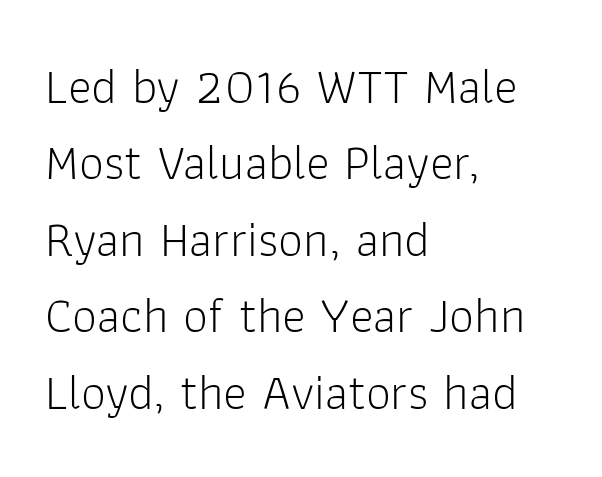
The image shows 50 px light sans-serif type, upright; set left-aligned, normal line spacing (1.53x), normal letter spacing, not underlined; low stroke contrast and a medium x-height.
